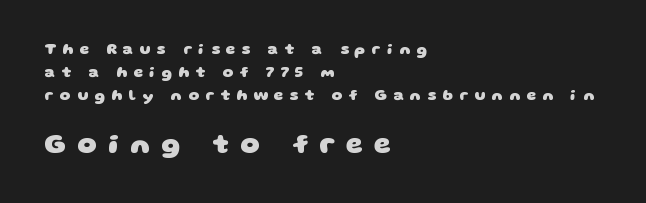
The image shows 27 px bold type; set left-aligned, normal line spacing (1.52x), unusually wide letter spacing (+0.42 em), not underlined; the second (bottom) block is 1.8x larger.
